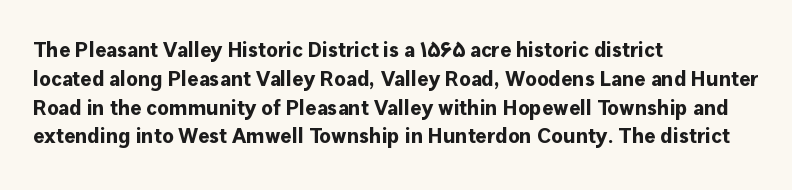
Leftover space on each line is placed entirely after the last word. The baseline area is clear. Tracking value appears to be zero — textbook default spacing. Is the type bold? Yes — the strokes are clearly thick and heavy.
